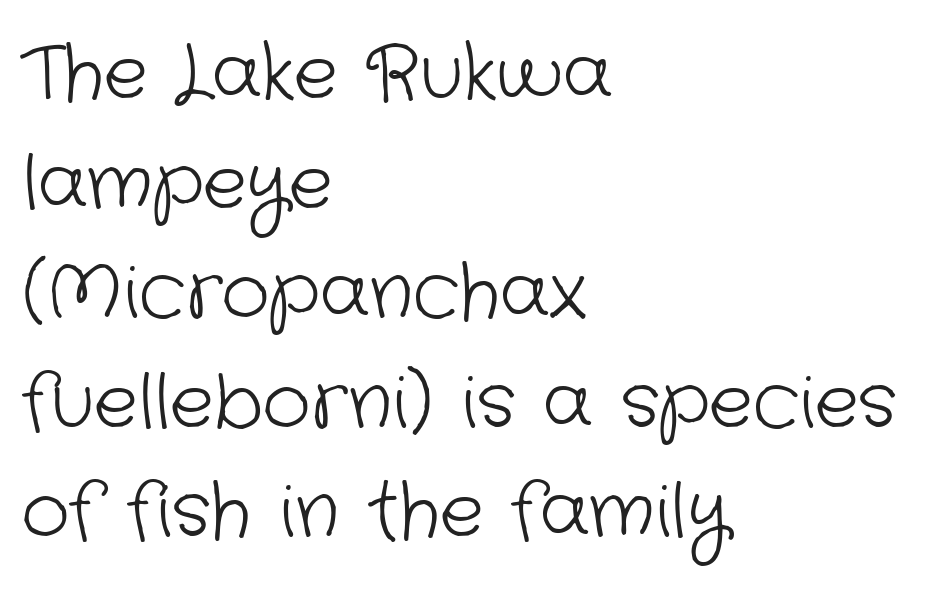
{"serif": "no", "bold": "no", "weight": "light", "width": "normal", "stroke_contrast": "low", "x_height": "medium", "monospaced": "no", "underline": "no", "align": "left", "line_spacing": "normal", "line_spacing_ratio": 1.48, "letter_spacing": "normal", "letter_spacing_em": 0.0, "glyph_px": 74}
